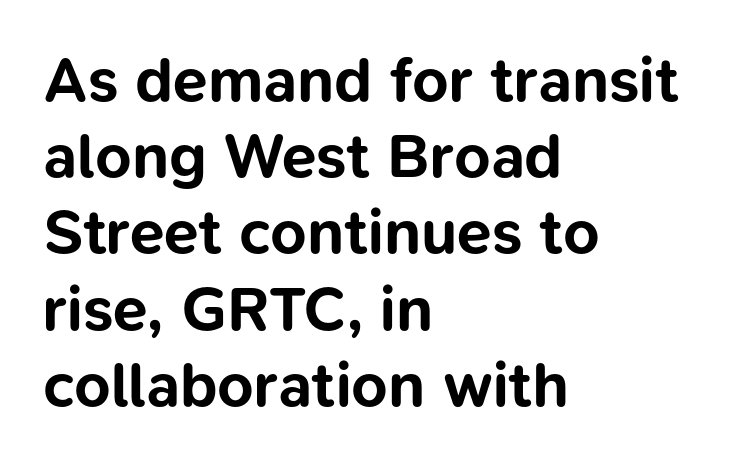
The gap between lines stays unmarked. Posture: upright roman. Inter-character spacing is left at the font's built-in metrics. You can tell from the bare stems that sans-serif type was used. Is the type bold? Yes — the strokes are clearly thick and heavy.
